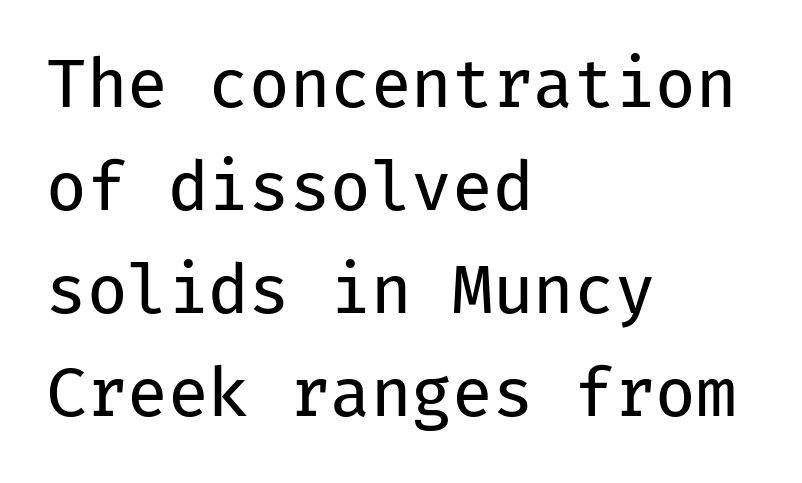
Q: Is the text bold? A: No.
Q: Is the text italic (slanted)? A: No, it is upright.
Q: Is the typeface a serif or a sans-serif typeface? A: Sans-serif.
Q: Is the text underlined? A: No.
Q: How is the paragraph aligned? A: Left-aligned.
Q: Is the spacing between letters normal or unusually wide? A: Normal.
Q: Is the spacing between lines tight, normal or loose? A: Normal.
Q: Width (condensed, normal, or wide)? A: Normal.
Q: Stroke contrast? A: Low.
Q: x-height? A: Medium.
Q: Monospaced? A: Yes.
